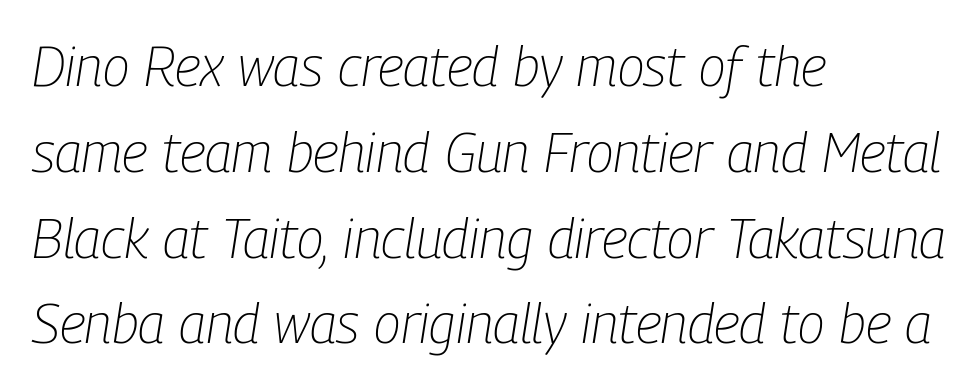
The image shows 55 px light, condensed type, italic (leaning right); set left-aligned, normal line spacing (1.56x), normal letter spacing, not underlined; low stroke contrast and a medium x-height.
